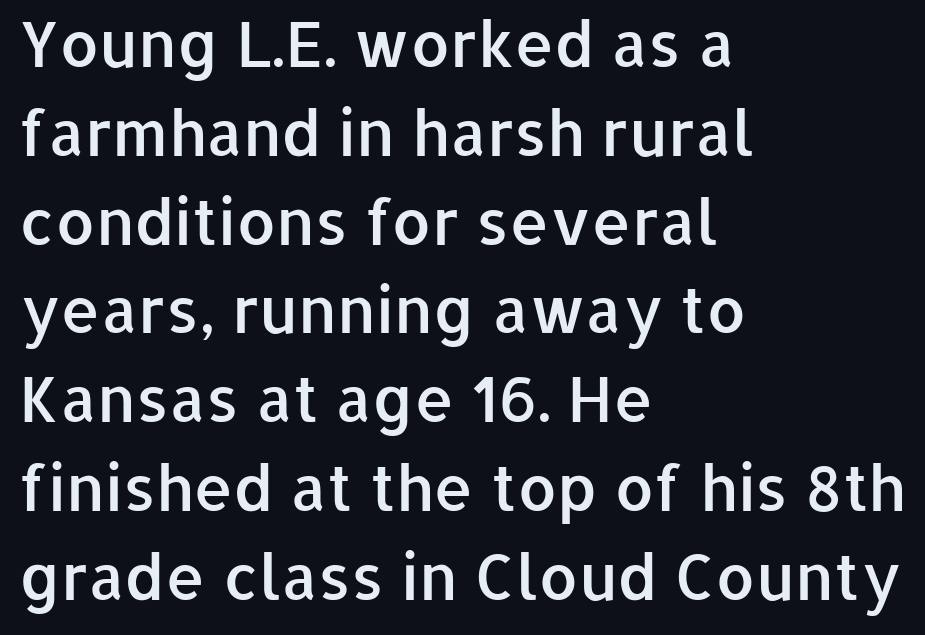
{"serif": "no", "italic": "no", "bold": "semi", "weight": "semibold", "width": "normal", "stroke_contrast": "low", "x_height": "medium", "monospaced": "no", "underline": "no", "align": "left", "line_spacing": "normal", "line_spacing_ratio": 1.41, "letter_spacing": "normal", "letter_spacing_em": 0.0, "glyph_px": 63}
